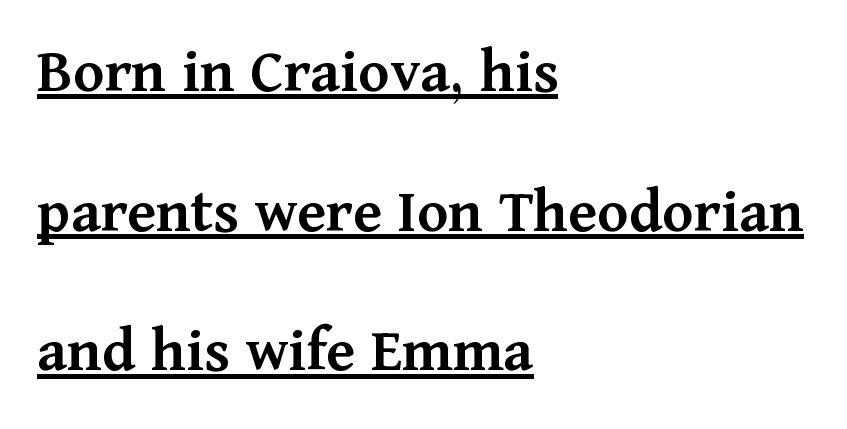
{"serif": "yes", "italic": "no", "bold": "semi", "weight": "semibold", "width": "normal", "stroke_contrast": "medium", "x_height": "medium", "monospaced": "no", "underline": "yes", "align": "left", "line_spacing": "loose", "line_spacing_ratio": 2.15, "letter_spacing": "normal", "letter_spacing_em": 0.0, "glyph_px": 65}
